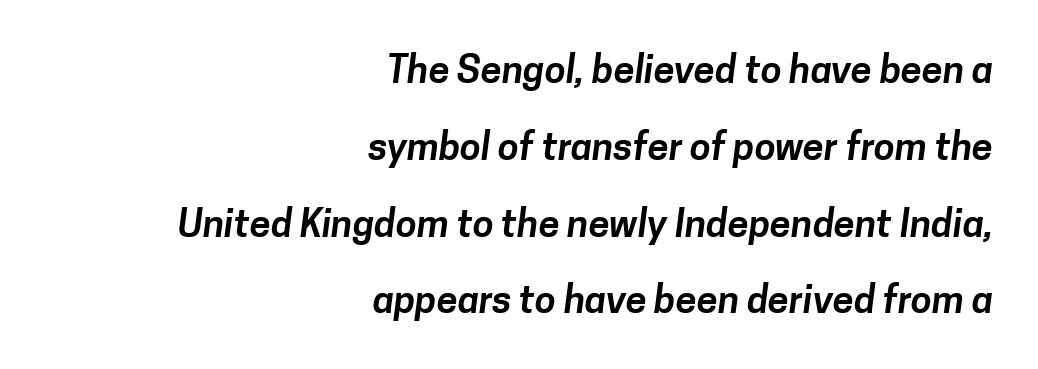
Q: Is the typeface a serif or a sans-serif typeface? A: Sans-serif.
Q: Is the text underlined? A: No.
Q: How is the paragraph aligned? A: Right-aligned.
Q: Is the spacing between letters normal or unusually wide? A: Normal.
Q: Is the spacing between lines tight, normal or loose? A: Loose.
Q: Width (condensed, normal, or wide)? A: Normal.
Q: Stroke contrast? A: Low.
Q: x-height? A: Medium.
Q: Monospaced? A: No.
